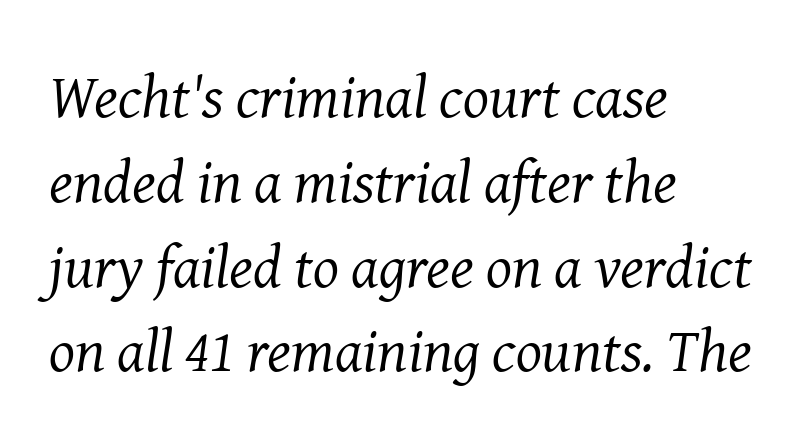
Serifs: yes, visible at the terminals of the letterforms. Compared with a centered layout, this one pins lines to the left instead. Stroke thickness stays within the range of a standard reading face or lighter. You could not count columns in this text — the font is proportionally spaced. Honestly, the row spacing looks completely unremarkable. Is the type slanted? Yes — the strokes lean at a clear angle.
